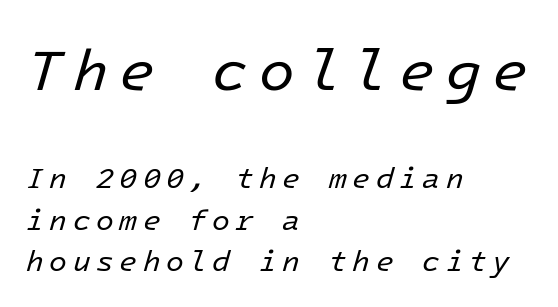
Q: Is the text bold? A: No.
Q: Is the text italic (slanted)? A: Yes, it leans right by about 16 degrees.
Q: Is the text underlined? A: No.
Q: How is the paragraph aligned? A: Left-aligned.
Q: Is the spacing between lines tight, normal or loose? A: Normal.
Q: Which block of text is set in a larger size, the first (top) or the second (bottom)? A: The first (top) one.
Q: Width (condensed, normal, or wide)? A: Normal.
Q: Stroke contrast? A: Low.
Q: x-height? A: Medium.
